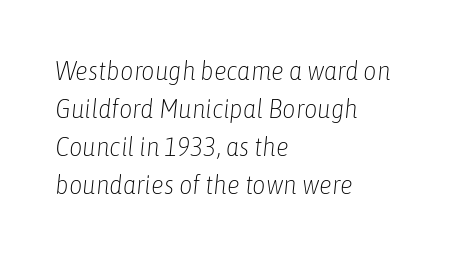
{"italic": "yes", "lean": "right", "slant_degrees": 6, "bold": "no", "underline": "no", "align": "left", "line_spacing": "normal", "line_spacing_ratio": 1.46, "letter_spacing": "normal", "letter_spacing_em": 0.0, "glyph_px": 26}
